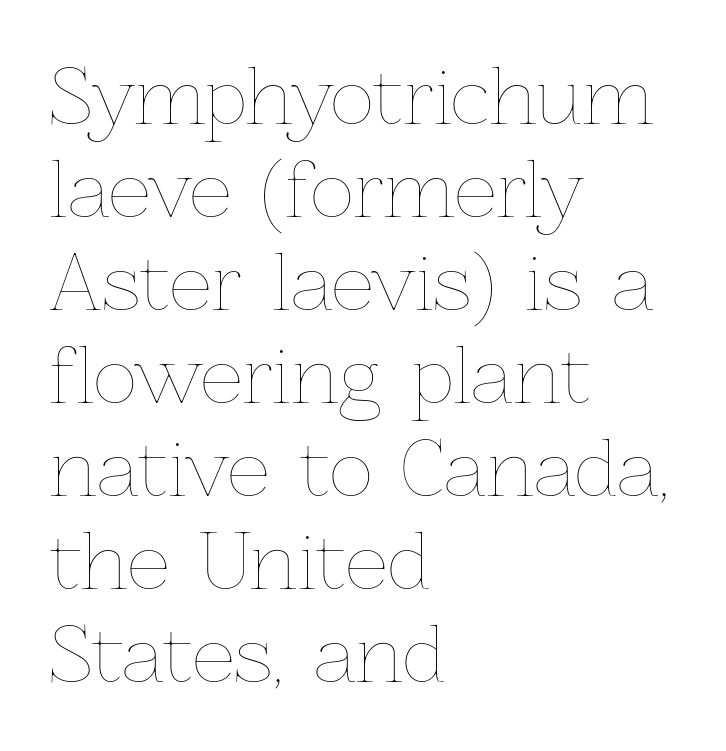
Q: Is the text bold? A: No.
Q: Is the text italic (slanted)? A: No, it is upright.
Q: Is the text underlined? A: No.
Q: How is the paragraph aligned? A: Left-aligned.
Q: Is the spacing between letters normal or unusually wide? A: Normal.
Q: Width (condensed, normal, or wide)? A: Normal.
Q: Stroke contrast? A: Low.
Q: x-height? A: Medium.
Q: Monospaced? A: No.
